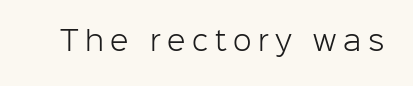
The image shows 27 px text type, upright; set unusually wide letter spacing (+0.24 em), not underlined.
